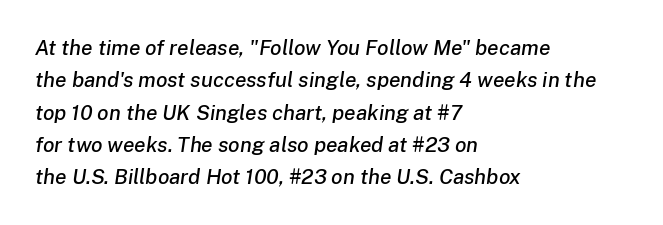
Q: Is the text italic (slanted)? A: Yes, it leans right by about 8 degrees.
Q: Is the text underlined? A: No.
Q: How is the paragraph aligned? A: Left-aligned.
Q: Is the spacing between letters normal or unusually wide? A: Normal.
Q: Is the spacing between lines tight, normal or loose? A: Normal.
